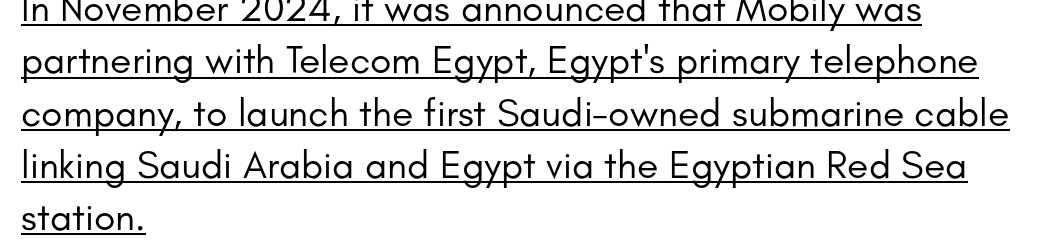
No extra tracking has been applied to these lines. In designer terms, the underline attribute is active on this setting. Alignment: flush left. The rendering uses natural spacing where letterforms have individual widths. When letters stand straight like this, we call the style roman or upright.
